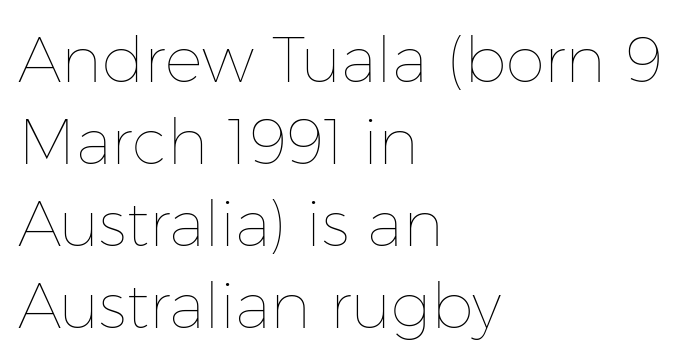
{"italic": "no", "bold": "no", "weight": "thin", "width": "normal", "stroke_contrast": "low", "x_height": "medium", "monospaced": "no", "underline": "no", "align": "left", "line_spacing": "normal", "line_spacing_ratio": 1.3, "letter_spacing": "normal", "letter_spacing_em": 0.0, "glyph_px": 63}
